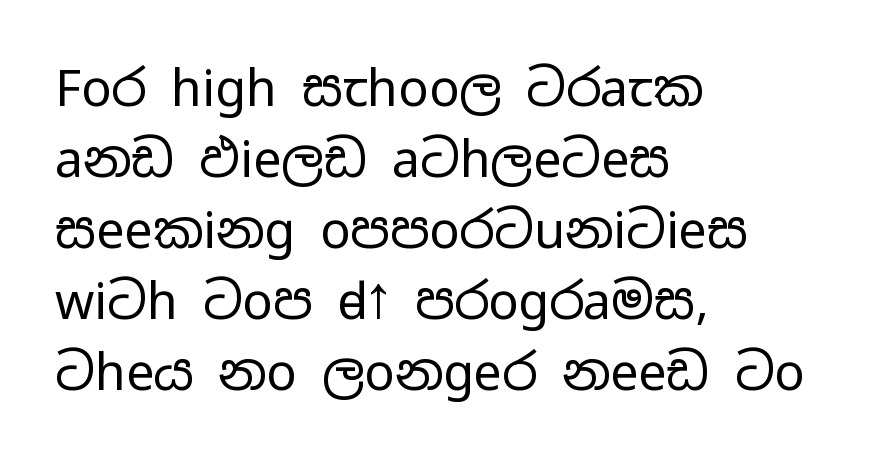
Q: Is the text bold? A: No.
Q: Is the text italic (slanted)? A: No, it is upright.
Q: Is the typeface a serif or a sans-serif typeface? A: Sans-serif.
Q: Is the text underlined? A: No.
Q: How is the paragraph aligned? A: Left-aligned.
Q: Is the spacing between letters normal or unusually wide? A: Normal.
Q: Is the spacing between lines tight, normal or loose? A: Normal.
Q: Width (condensed, normal, or wide)? A: Wide.
Q: Stroke contrast? A: Low.
Q: x-height? A: Medium.
Q: Monospaced? A: No.
